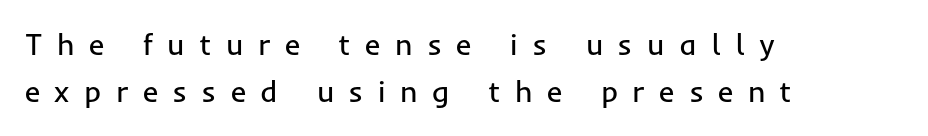
The image shows 30 px regular-weight sans-serif type, upright; set left-aligned, normal line spacing (1.57x), unusually wide letter spacing (+0.48 em), not underlined; low stroke contrast and a medium x-height.
